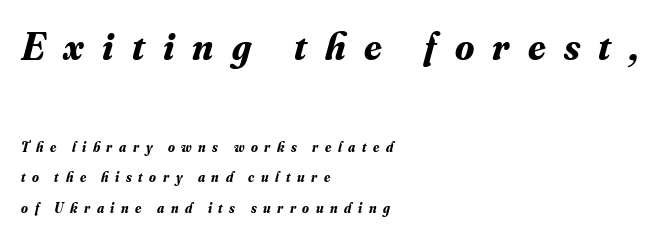
Descenders hang freely into open space. Characters are canted at an angle relative to the baseline's perpendicular. Character widths vary here, with narrow letters taking less room than wide ones. A student would notice the top passage is typeset larger than what follows. Horizontal alignment here is leftward, the default for most running prose. Students, this is bold: see how much ink each stroke carries.
